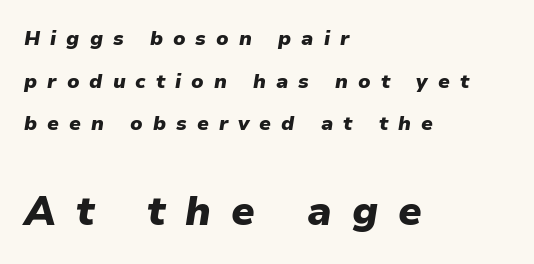
Q: Is the text bold? A: Yes.
Q: Is the text italic (slanted)? A: Yes, it leans right by about 9 degrees.
Q: Is the text underlined? A: No.
Q: How is the paragraph aligned? A: Left-aligned.
Q: Is the spacing between letters normal or unusually wide? A: Unusually wide.
Q: Is the spacing between lines tight, normal or loose? A: Loose.
Q: Which block of text is set in a larger size, the first (top) or the second (bottom)? A: The second (bottom) one.
Q: Width (condensed, normal, or wide)? A: Normal.
Q: Stroke contrast? A: Low.
Q: x-height? A: Medium.
Q: Monospaced? A: No.
